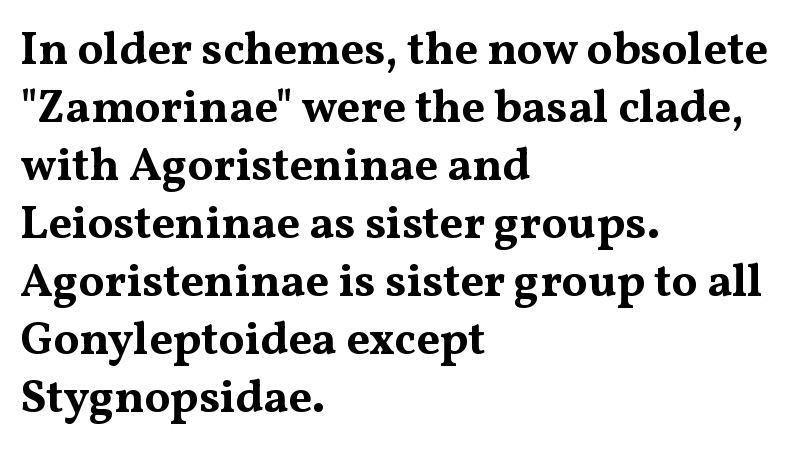
Q: Is the text bold? A: Yes.
Q: Is the text italic (slanted)? A: No, it is upright.
Q: Is the typeface a serif or a sans-serif typeface? A: Serif.
Q: Is the text underlined? A: No.
Q: How is the paragraph aligned? A: Left-aligned.
Q: Is the spacing between letters normal or unusually wide? A: Normal.
Q: Is the spacing between lines tight, normal or loose? A: Normal.
Q: Width (condensed, normal, or wide)? A: Wide.
Q: Stroke contrast? A: Medium.
Q: x-height? A: Medium.
Q: Monospaced? A: No.
